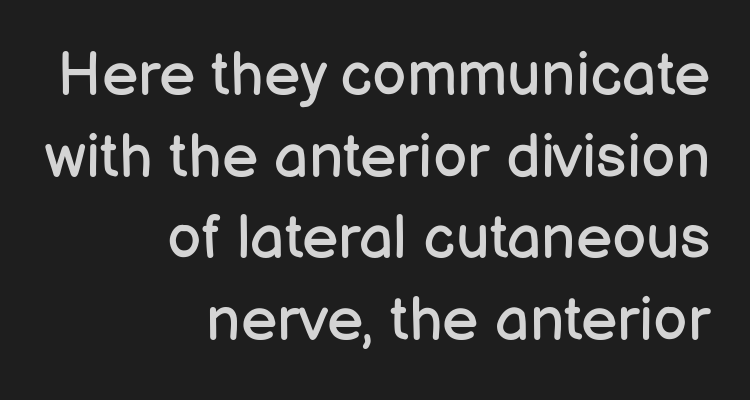
Q: Is the text bold? A: No.
Q: Is the text italic (slanted)? A: No, it is upright.
Q: Is the typeface a serif or a sans-serif typeface? A: Sans-serif.
Q: Is the text underlined? A: No.
Q: How is the paragraph aligned? A: Right-aligned.
Q: Is the spacing between letters normal or unusually wide? A: Normal.
Q: Is the spacing between lines tight, normal or loose? A: Normal.
Q: Width (condensed, normal, or wide)? A: Normal.
Q: Stroke contrast? A: Low.
Q: x-height? A: Medium.
Q: Monospaced? A: No.
